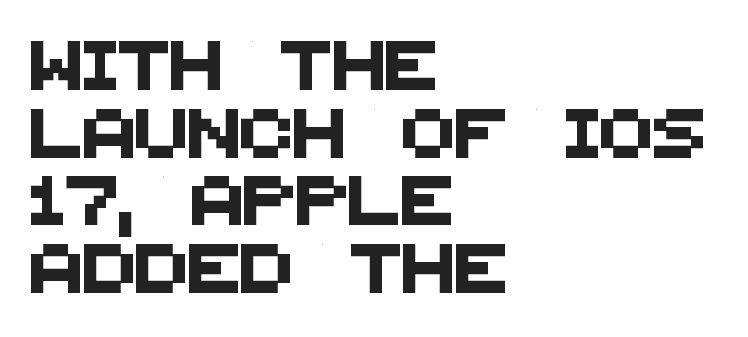
The image shows 49 px sans-serif type; set left-aligned, normal line spacing (1.38x), normal letter spacing, not underlined; medium stroke contrast and a large x-height.
